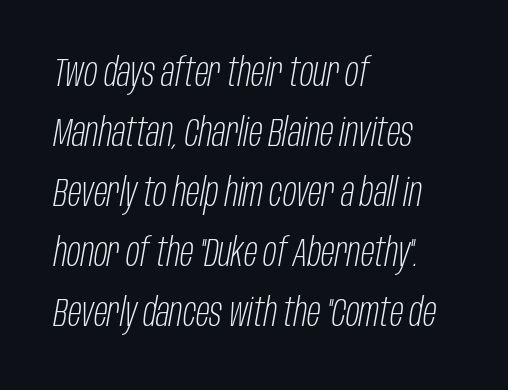
{"italic": "yes", "lean": "right", "slant_degrees": 10, "bold": "no", "weight": "light", "width": "condensed", "stroke_contrast": "low", "x_height": "large", "monospaced": "no", "underline": "no", "align": "left", "line_spacing": "normal", "line_spacing_ratio": 1.5, "letter_spacing": "normal", "letter_spacing_em": 0.0, "glyph_px": 40}
